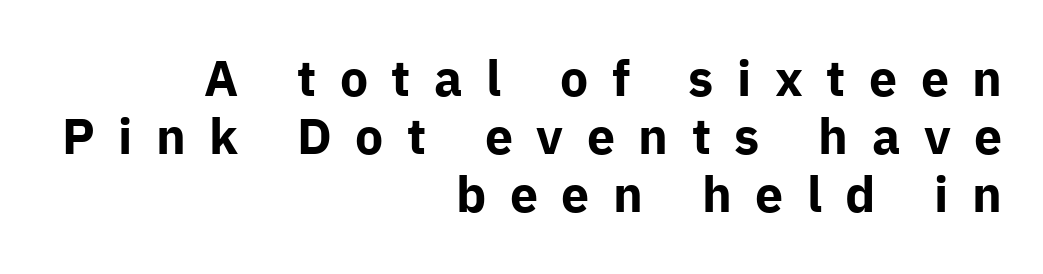
{"serif": "no", "italic": "no", "bold": "yes", "weight": "bold", "width": "normal", "stroke_contrast": "low", "x_height": "medium", "monospaced": "no", "underline": "no", "align": "right", "line_spacing_ratio": 1.16, "letter_spacing": "wide", "letter_spacing_em": 0.47, "glyph_px": 50}
